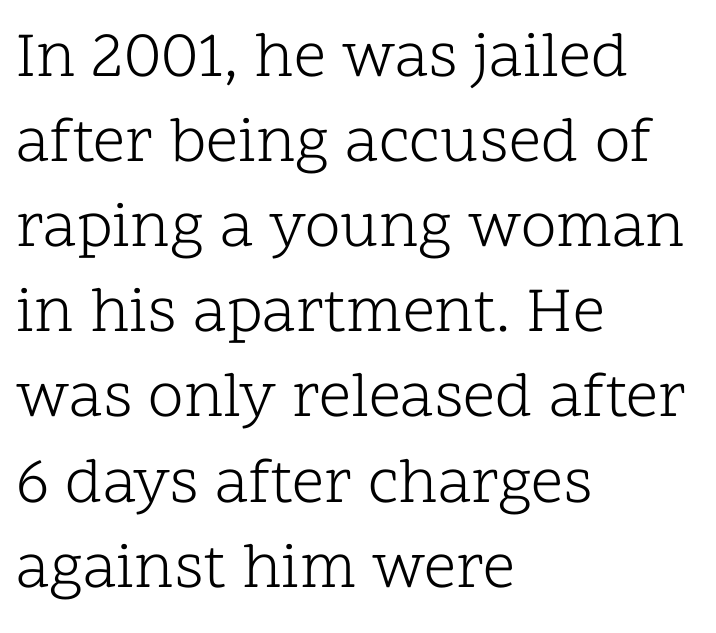
{"serif": "yes", "italic": "no", "bold": "no", "weight": "light", "width": "normal", "stroke_contrast": "low", "x_height": "medium", "monospaced": "no", "underline": "no", "align": "left", "line_spacing": "normal", "line_spacing_ratio": 1.33, "letter_spacing": "normal", "letter_spacing_em": 0.0, "glyph_px": 64}
